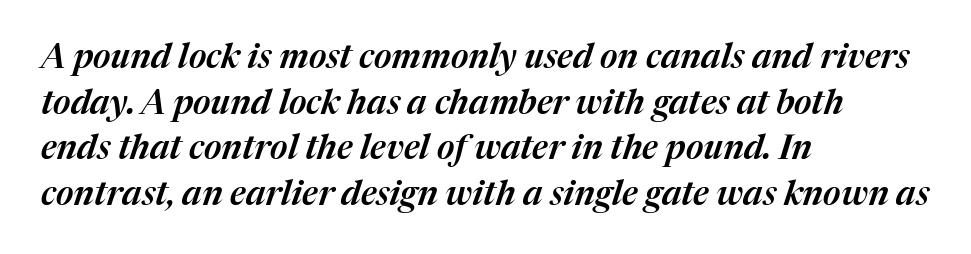
Q: Is the text italic (slanted)? A: Yes, it leans right by about 17 degrees.
Q: Is the text underlined? A: No.
Q: How is the paragraph aligned? A: Left-aligned.
Q: Is the spacing between letters normal or unusually wide? A: Normal.
Q: Is the spacing between lines tight, normal or loose? A: Normal.
Q: Width (condensed, normal, or wide)? A: Normal.
Q: Stroke contrast? A: Medium.
Q: x-height? A: Medium.
Q: Monospaced? A: No.
